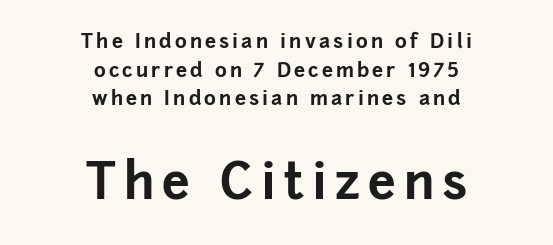
Pretty heavy lettering here — definitely bold. Centered paragraph, ragged on both sides. Examine the stroke ends and you'll find no serifs. Posture: vertical. The strip under each line holds only bare page. Varying glyph widths throughout — classic text-font behaviour.
